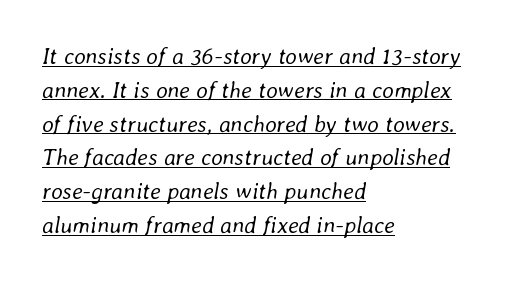
The image shows 23 px text type, italic (leaning right); set left-aligned, normal line spacing (1.47x), normal letter spacing, underlined.
